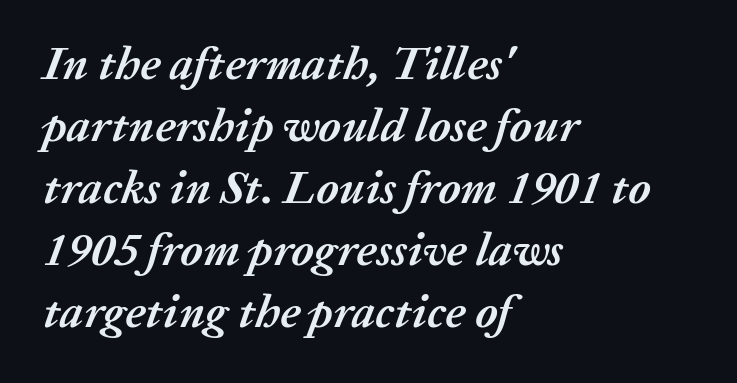
Is this a fixed-width face? No — the glyphs have proportional, varying widths. Notice how the stems are inclined rather than vertical — that's the hallmark of italics. These lines stack with their left ends in a neat column. Look at the stroke-to-counter ratio: heavy, a bold. What's the leading like? Ordinary, nothing unusual. The space directly below the letters is spotless.
